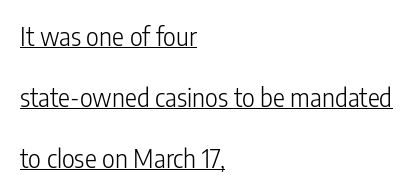
{"italic": "no", "bold": "no", "underline": "yes", "align": "left", "line_spacing": "loose", "line_spacing_ratio": 2.44, "letter_spacing": "normal", "letter_spacing_em": 0.0, "glyph_px": 25}
